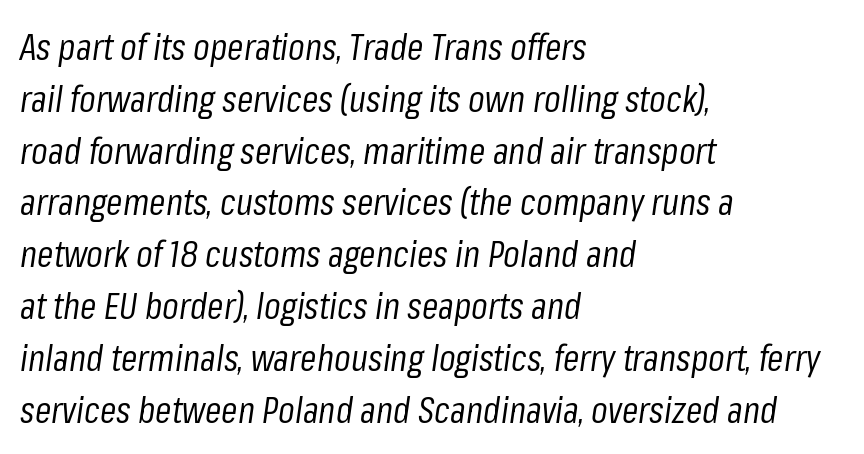
Q: Is the text bold? A: No.
Q: Is the text italic (slanted)? A: Yes, it leans right by about 8 degrees.
Q: Is the text underlined? A: No.
Q: How is the paragraph aligned? A: Left-aligned.
Q: Is the spacing between letters normal or unusually wide? A: Normal.
Q: Is the spacing between lines tight, normal or loose? A: Normal.
Q: Width (condensed, normal, or wide)? A: Condensed.
Q: Stroke contrast? A: Low.
Q: x-height? A: Medium.
Q: Monospaced? A: No.
